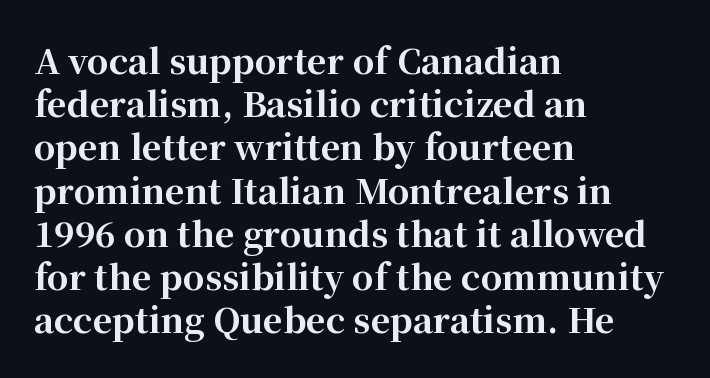
Q: Is the text bold? A: Yes.
Q: Is the text italic (slanted)? A: No, it is upright.
Q: Is the typeface a serif or a sans-serif typeface? A: Serif.
Q: Is the text underlined? A: No.
Q: How is the paragraph aligned? A: Left-aligned.
Q: Is the spacing between letters normal or unusually wide? A: Normal.
Q: Is the spacing between lines tight, normal or loose? A: Normal.
Q: Width (condensed, normal, or wide)? A: Normal.
Q: Stroke contrast? A: High.
Q: x-height? A: Medium.
Q: Monospaced? A: No.
